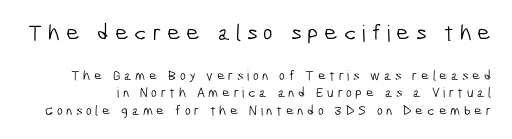
The image shows 23 px text type; set line spacing 1.24x, unusually wide letter spacing (+0.25 em), not underlined; the first (top) block is 1.64x larger.
